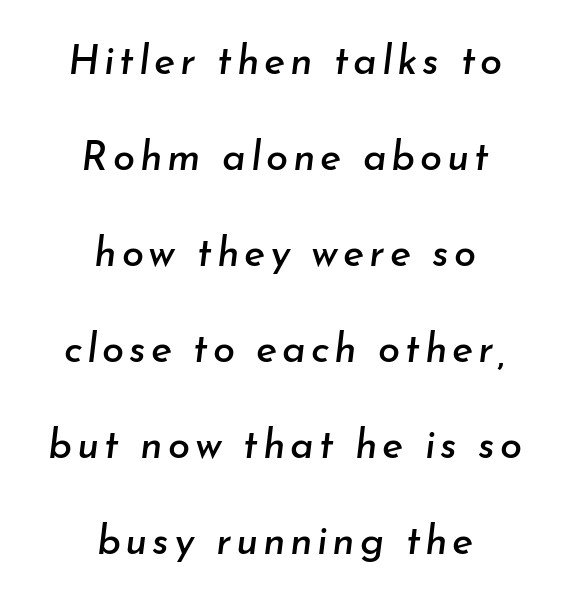
{"italic": "yes", "lean": "right", "slant_degrees": 7, "width": "normal", "stroke_contrast": "low", "x_height": "small", "monospaced": "no", "underline": "no", "align": "center", "line_spacing": "loose", "line_spacing_ratio": 2.4, "glyph_px": 40}
